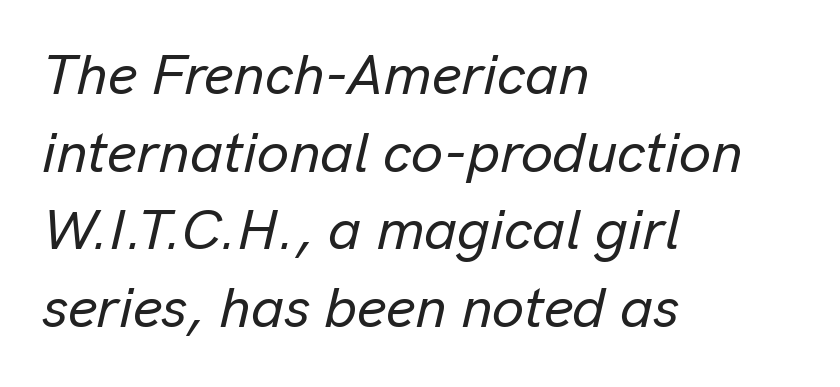
Q: Is the text italic (slanted)? A: Yes, it leans right by about 13 degrees.
Q: Is the text underlined? A: No.
Q: How is the paragraph aligned? A: Left-aligned.
Q: Is the spacing between letters normal or unusually wide? A: Normal.
Q: Is the spacing between lines tight, normal or loose? A: Normal.
Q: Width (condensed, normal, or wide)? A: Normal.
Q: Stroke contrast? A: Low.
Q: x-height? A: Medium.
Q: Monospaced? A: No.
